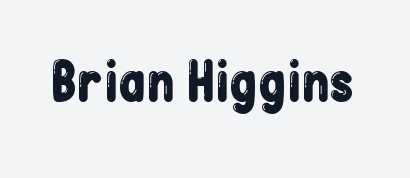
{"serif": "no", "italic": "no", "width": "condensed", "stroke_contrast": "low", "x_height": "medium", "monospaced": "no", "underline": "no", "letter_spacing": "normal", "letter_spacing_em": 0.0, "glyph_px": 50}
